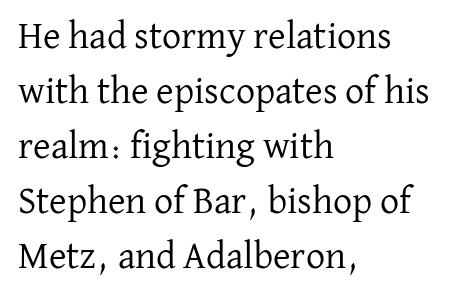
Q: Is the text bold? A: No.
Q: Is the text italic (slanted)? A: No, it is upright.
Q: Is the typeface a serif or a sans-serif typeface? A: Serif.
Q: Is the text underlined? A: No.
Q: How is the paragraph aligned? A: Left-aligned.
Q: Is the spacing between letters normal or unusually wide? A: Normal.
Q: Is the spacing between lines tight, normal or loose? A: Normal.
Q: Width (condensed, normal, or wide)? A: Normal.
Q: Stroke contrast? A: Low.
Q: x-height? A: Medium.
Q: Monospaced? A: No.
